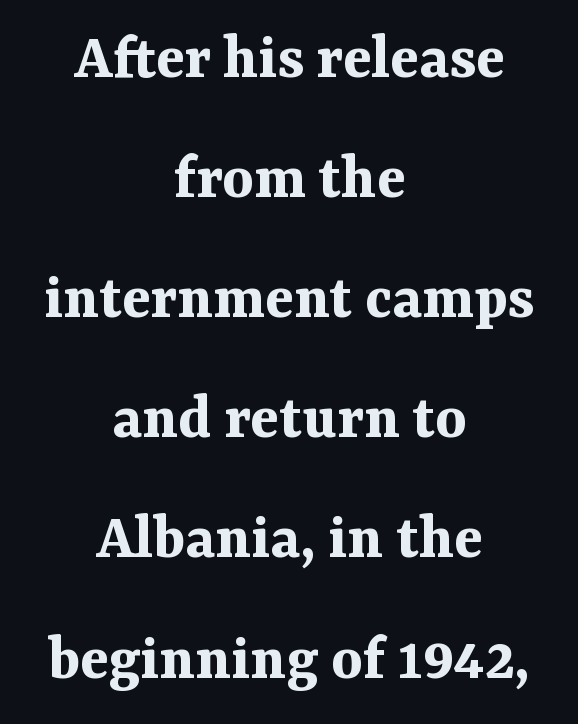
The image shows 66 px bold serif type, upright; set centered, line spacing 1.82x, normal letter spacing, not underlined; medium stroke contrast and a medium x-height.
